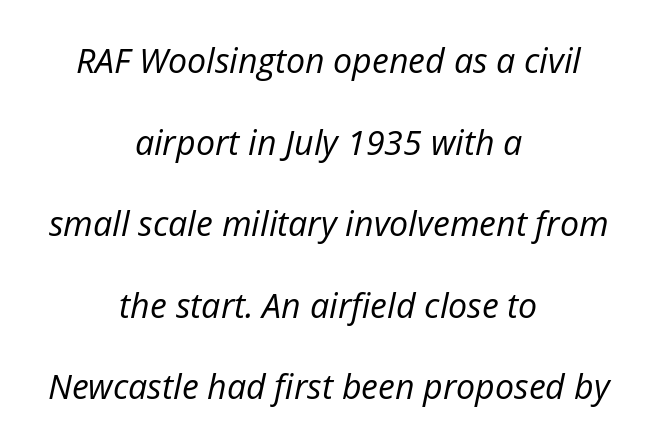
The image shows 34 px regular-weight type, italic (leaning right); set centered, loose line spacing (2.4x), normal letter spacing, not underlined; low stroke contrast and a medium x-height.
